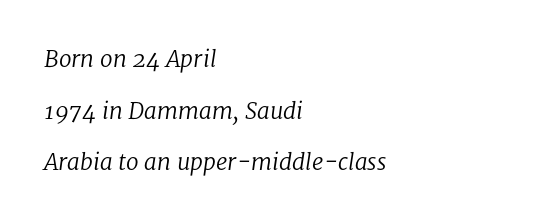
The passage shown has conventional tracking throughout. Honestly, there is no underline to notice here at all. Is this a heavy cut? Hardly; it is regular or lighter. The lines in this sample share a left origin and differ only in where they stop. Honestly, the rows look like they've been pulled way apart. Emphasis-style slanted type is in use.
